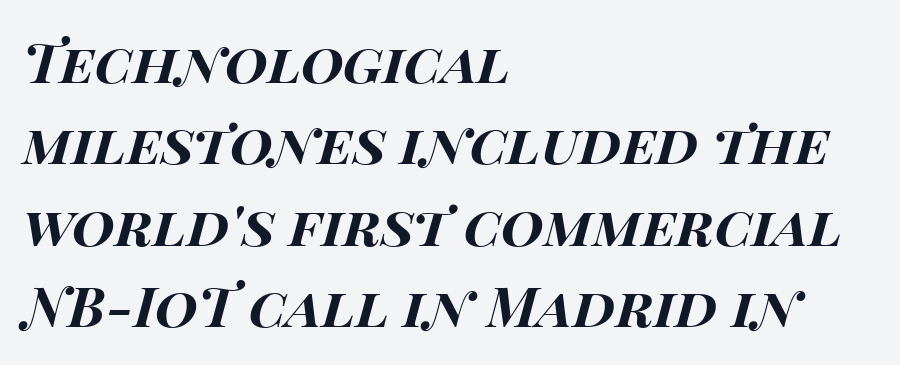
The image shows 55 px bold, wide type, italic (leaning right); set left-aligned, normal line spacing (1.48x), normal letter spacing, not underlined; high stroke contrast and a large x-height.
